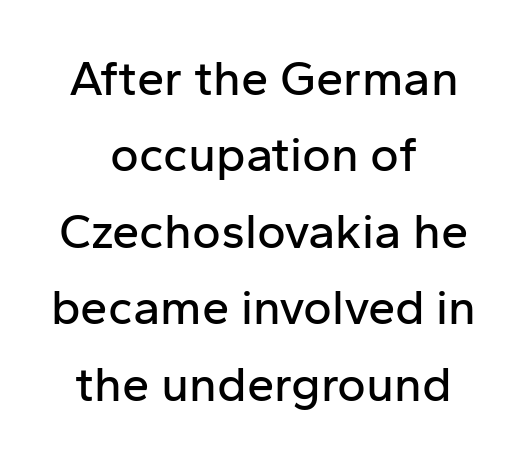
The image shows 49 px sans-serif type, upright; set centered, normal line spacing (1.56x), normal letter spacing, not underlined; low stroke contrast and a medium x-height.
